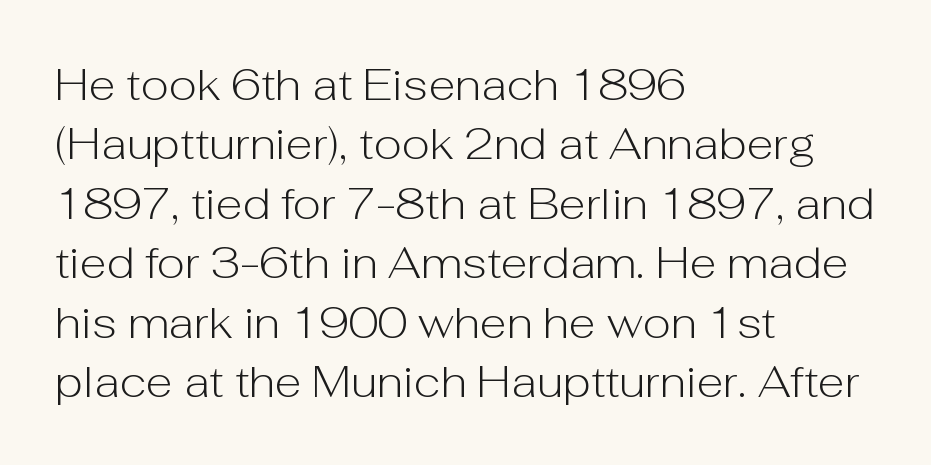
{"serif": "no", "italic": "no", "bold": "no", "weight": "light", "width": "normal", "stroke_contrast": "low", "x_height": "medium", "monospaced": "no", "underline": "no", "align": "left", "line_spacing": "normal", "line_spacing_ratio": 1.35, "letter_spacing": "normal", "letter_spacing_em": 0.0, "glyph_px": 44}
